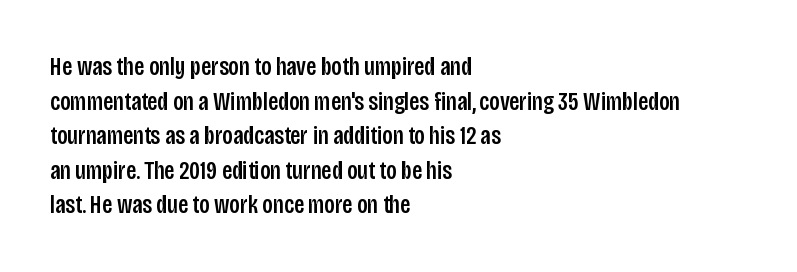
Reading down the block, your eye returns to a fixed left position each line. The line-height multiplier appears to be the usual default. Anything drawn beneath the words? Only blank space. Nope, not italic — everything's standing straight. No extra tracking has been applied to these lines.
